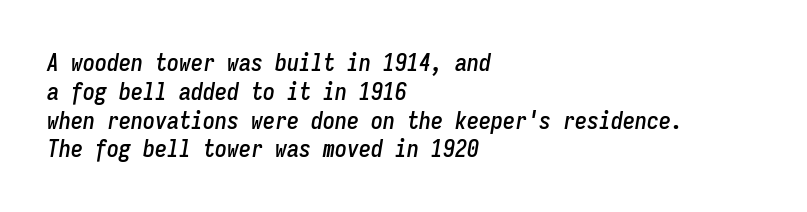
{"italic": "yes", "lean": "right", "slant_degrees": 9, "underline": "no", "align": "left", "line_spacing_ratio": 1.2, "letter_spacing": "normal", "letter_spacing_em": 0.0, "glyph_px": 24}
